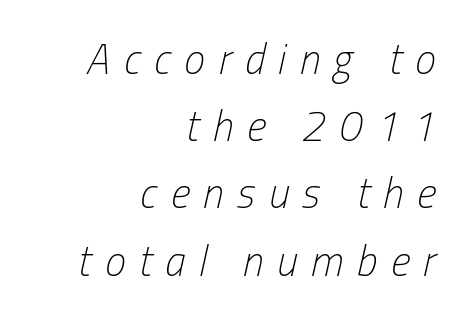
The image shows 42 px light, condensed type, italic (leaning right); set right-aligned, normal line spacing (1.6x), unusually wide letter spacing (+0.32 em), not underlined; low stroke contrast and a medium x-height.
